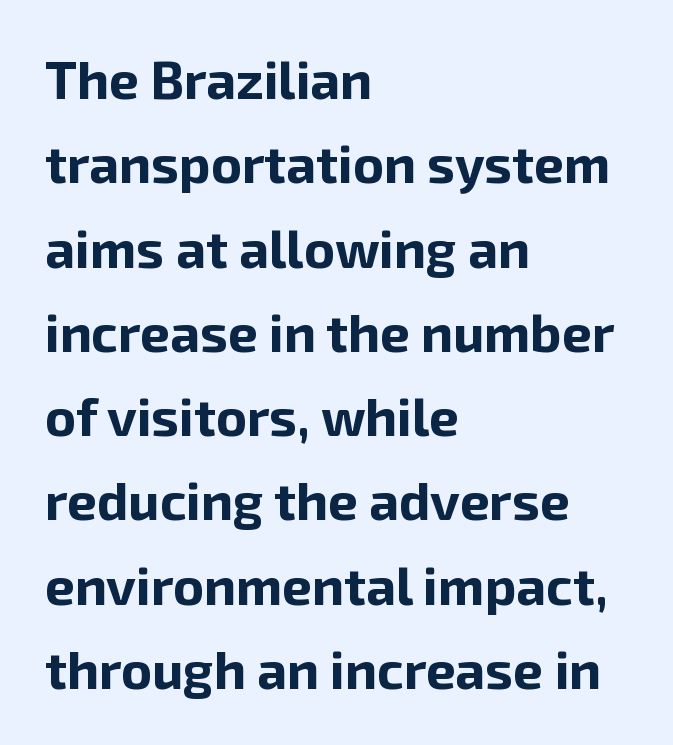
The image shows 53 px bold sans-serif type, upright; set left-aligned, normal line spacing (1.59x), normal letter spacing, not underlined; low stroke contrast and a medium x-height.
